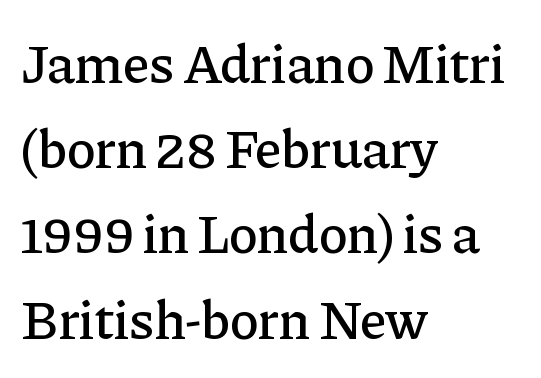
Q: Is the text italic (slanted)? A: No, it is upright.
Q: Is the typeface a serif or a sans-serif typeface? A: Serif.
Q: Is the text underlined? A: No.
Q: How is the paragraph aligned? A: Left-aligned.
Q: Is the spacing between letters normal or unusually wide? A: Normal.
Q: Is the spacing between lines tight, normal or loose? A: Normal.
Q: Width (condensed, normal, or wide)? A: Normal.
Q: Stroke contrast? A: Low.
Q: x-height? A: Medium.
Q: Monospaced? A: No.
